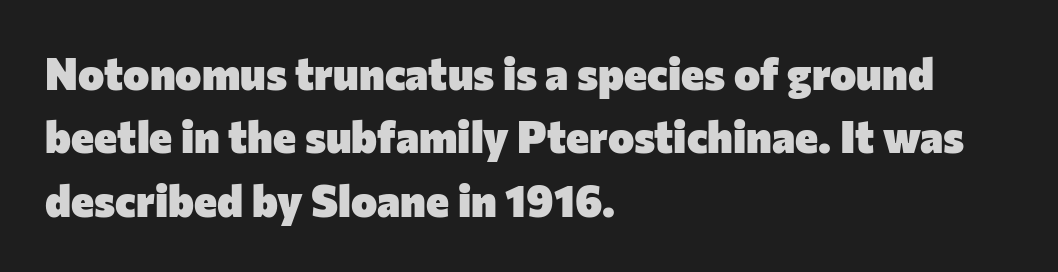
{"serif": "no", "italic": "no", "bold": "yes", "weight": "heavy", "width": "normal", "stroke_contrast": "low", "x_height": "medium", "monospaced": "no", "underline": "no", "align": "left", "line_spacing": "normal", "line_spacing_ratio": 1.44, "letter_spacing": "normal", "letter_spacing_em": 0.0, "glyph_px": 44}
